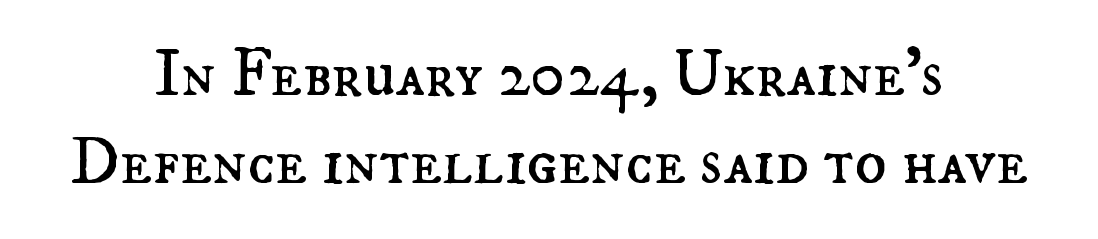
The block of text has a typical density, with ordinary space between rows. Each stroke keeps to a modest, everyday thickness or less. Students, note that the glyphs here touch the page at normal intervals. Is this a fixed-width face? No — the glyphs have proportional, varying widths. Ascenders rise straight up at ninety degrees. Neither beginnings nor endings align; midpoints do.
